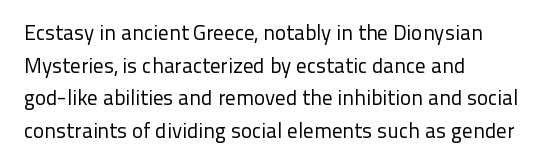
Q: Is the text bold? A: No.
Q: Is the text italic (slanted)? A: No, it is upright.
Q: Is the text underlined? A: No.
Q: How is the paragraph aligned? A: Left-aligned.
Q: Is the spacing between letters normal or unusually wide? A: Normal.
Q: Is the spacing between lines tight, normal or loose? A: Normal.
